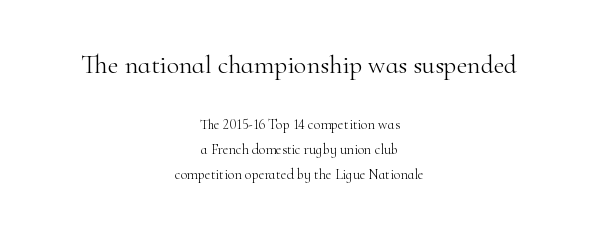
{"italic": "no", "bold": "no", "underline": "no", "align": "center", "line_spacing_ratio": 1.8, "letter_spacing": "normal", "letter_spacing_em": 0.0, "larger_block": "first", "size_ratio": 1.86, "glyph_px": 26}
